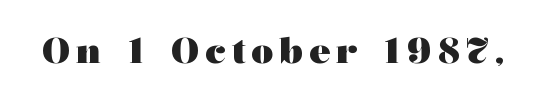
{"serif": "yes", "italic": "no", "bold": "yes", "weight": "heavy", "width": "wide", "stroke_contrast": "medium", "x_height": "medium", "monospaced": "no", "underline": "no", "glyph_px": 35}
